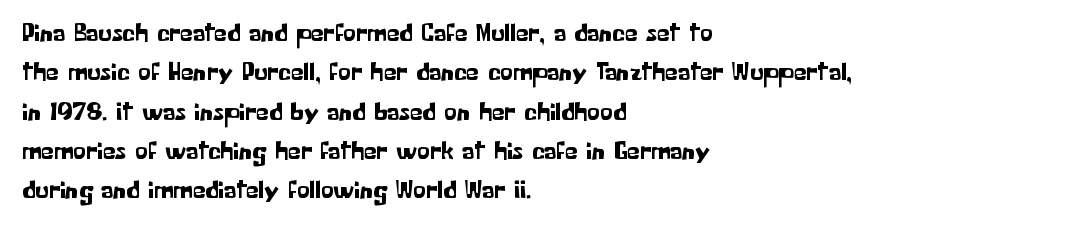
The image shows 26 px text type, upright; set left-aligned, normal line spacing (1.51x), normal letter spacing, not underlined.
